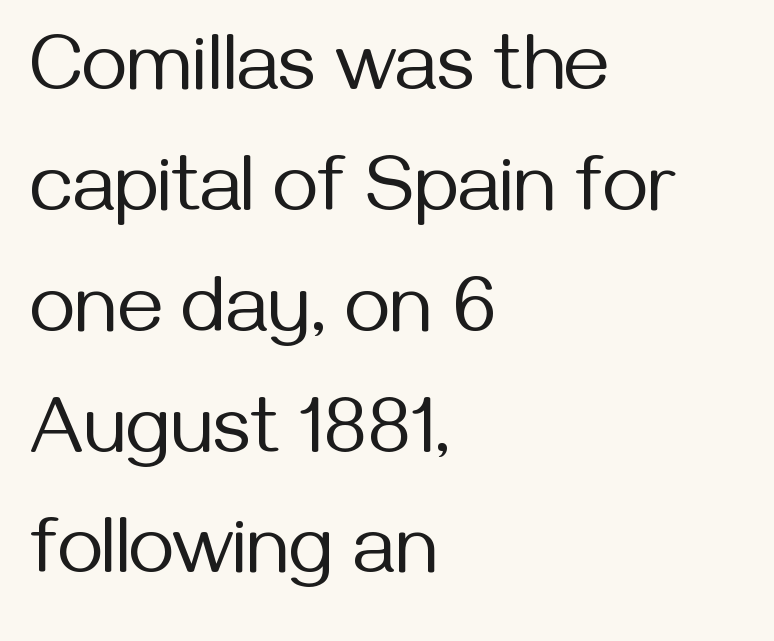
The image shows 79 px regular-weight sans-serif type, upright; set left-aligned, normal line spacing (1.53x), normal letter spacing, not underlined; medium stroke contrast and a medium x-height.
